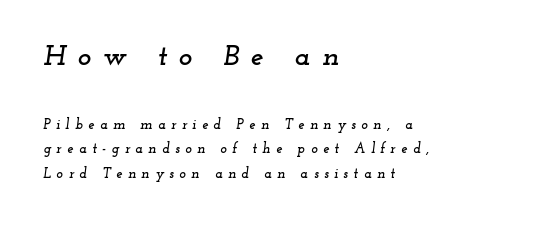
Q: Is the text italic (slanted)? A: Yes, it leans right by about 12 degrees.
Q: Is the typeface a serif or a sans-serif typeface? A: Serif.
Q: Is the text underlined? A: No.
Q: How is the paragraph aligned? A: Left-aligned.
Q: Is the spacing between letters normal or unusually wide? A: Unusually wide.
Q: Which block of text is set in a larger size, the first (top) or the second (bottom)? A: The first (top) one.
Q: Width (condensed, normal, or wide)? A: Wide.
Q: Stroke contrast? A: Low.
Q: x-height? A: Small.
Q: Monospaced? A: No.
